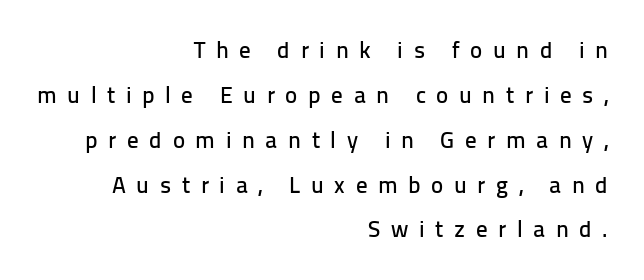
Q: Is the text italic (slanted)? A: No, it is upright.
Q: Is the text underlined? A: No.
Q: How is the paragraph aligned? A: Right-aligned.
Q: Is the spacing between letters normal or unusually wide? A: Unusually wide.
Q: Is the spacing between lines tight, normal or loose? A: Loose.
